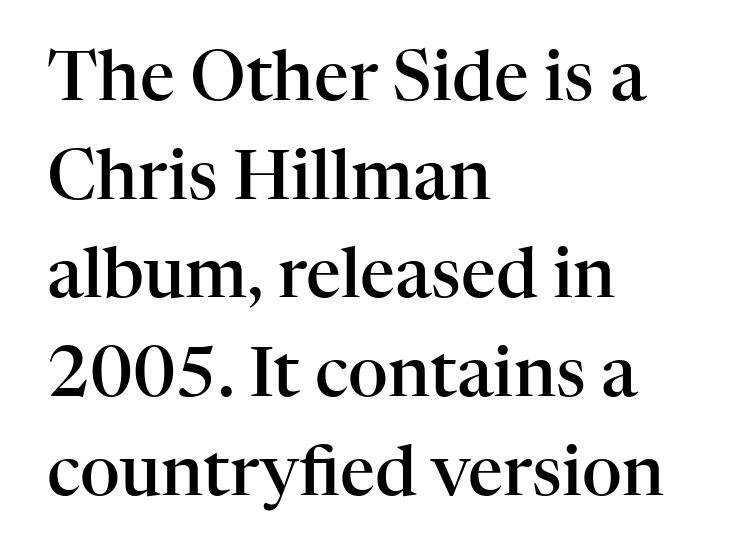
{"serif": "yes", "italic": "no", "bold": "semi", "weight": "semibold", "width": "normal", "stroke_contrast": "high", "x_height": "medium", "monospaced": "no", "underline": "no", "align": "left", "line_spacing": "normal", "line_spacing_ratio": 1.43, "letter_spacing": "normal", "letter_spacing_em": 0.0, "glyph_px": 69}
